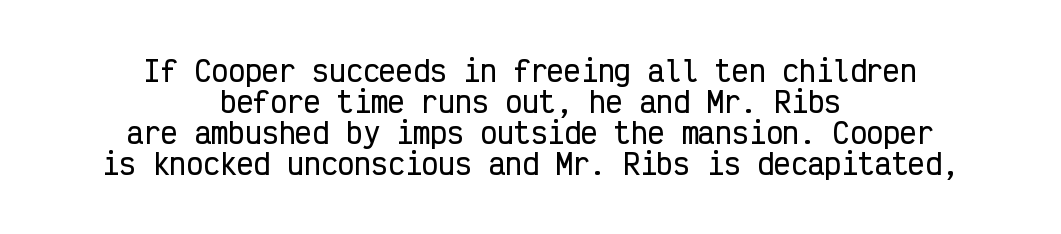
The image shows 28 px condensed sans-serif type, upright, monospaced; set centered, tight line spacing (1.11x), normal letter spacing, not underlined; low stroke contrast and a medium x-height.
